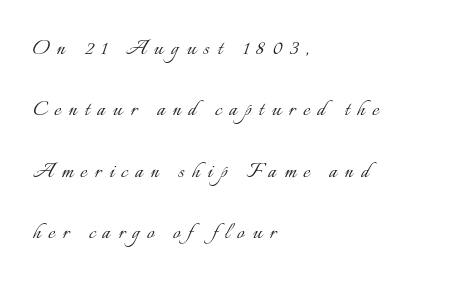
Q: Is the text bold? A: No.
Q: Is the text italic (slanted)? A: Yes.
Q: Is the text underlined? A: No.
Q: How is the paragraph aligned? A: Left-aligned.
Q: Is the spacing between letters normal or unusually wide? A: Unusually wide.
Q: Is the spacing between lines tight, normal or loose? A: Loose.
